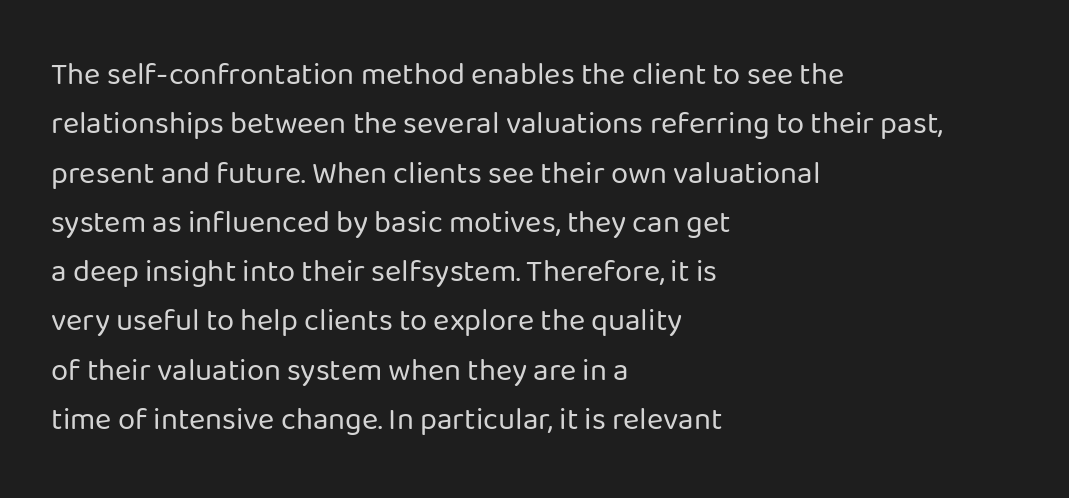
Vertically, the passage feels balanced, rows spaced as you'd expect. The area under the type is left untouched. Weight: in the light-to-regular range. This sample uses a sans-serif face. The passage shown is typed in a proportional face where columns would drift.
